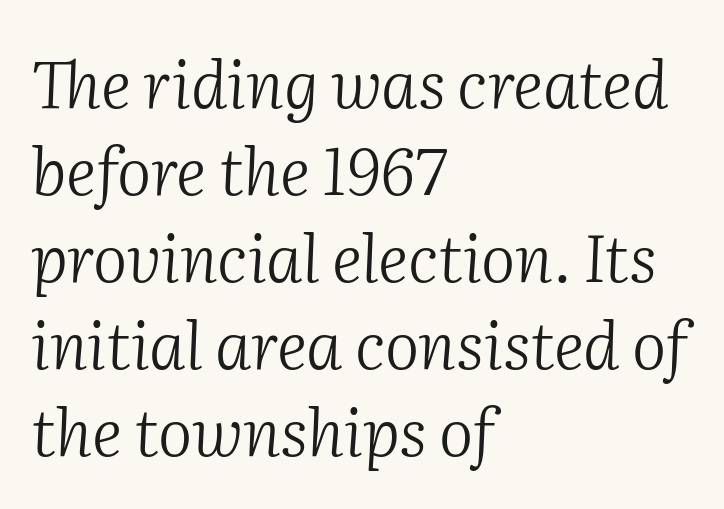
The font sits on the lighter half of the weight spectrum, regular included. A serif font was chosen for this passage. Notice how the passage keeps a crisp vertical edge on the left only. Whoever set this chose a conventional vertical rhythm. Short note: letters normally spaced. A typesetter would call this proportional, since set widths differ per character.
